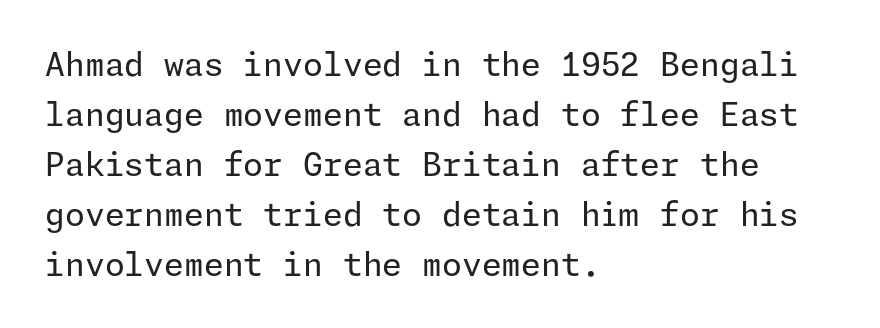
Q: Is the text bold? A: No.
Q: Is the text italic (slanted)? A: No, it is upright.
Q: Is the typeface a serif or a sans-serif typeface? A: Sans-serif.
Q: Is the text underlined? A: No.
Q: How is the paragraph aligned? A: Left-aligned.
Q: Is the spacing between letters normal or unusually wide? A: Normal.
Q: Is the spacing between lines tight, normal or loose? A: Normal.
Q: Width (condensed, normal, or wide)? A: Normal.
Q: Stroke contrast? A: Low.
Q: x-height? A: Medium.
